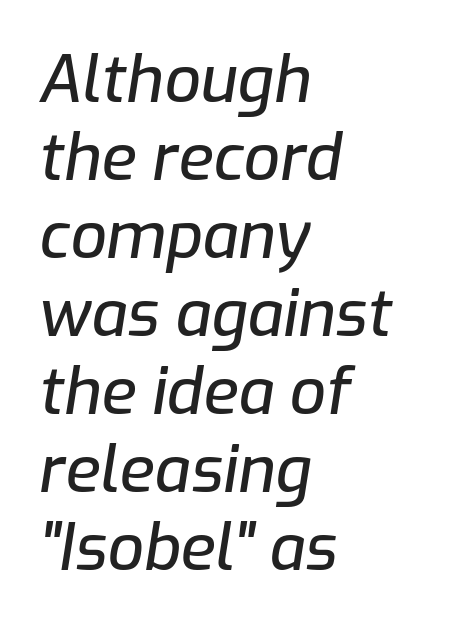
{"italic": "yes", "lean": "right", "slant_degrees": 9, "width": "normal", "stroke_contrast": "low", "x_height": "medium", "monospaced": "no", "underline": "no", "align": "left", "line_spacing_ratio": 1.22, "letter_spacing": "normal", "letter_spacing_em": 0.0, "glyph_px": 64}
